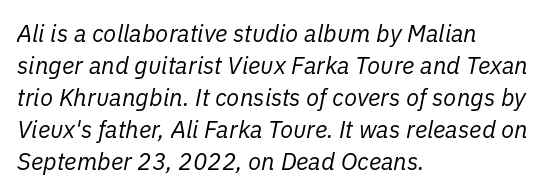
Stroke thickness stays within the range of a standard reading face or lighter. The letterforms sit shoulder to shoulder at normal distance. Underlining? Definitely not there. The lines are quadded left. Rows of type keep a routine distance in the vertical direction.
